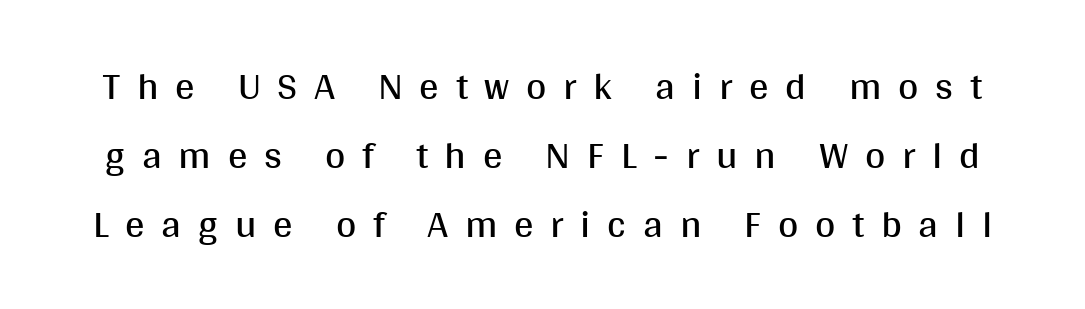
{"serif": "no", "italic": "no", "bold": "no", "weight": "regular", "width": "normal", "stroke_contrast": "medium", "x_height": "large", "monospaced": "no", "underline": "no", "line_spacing_ratio": 1.77, "letter_spacing": "wide", "letter_spacing_em": 0.43, "glyph_px": 39}
